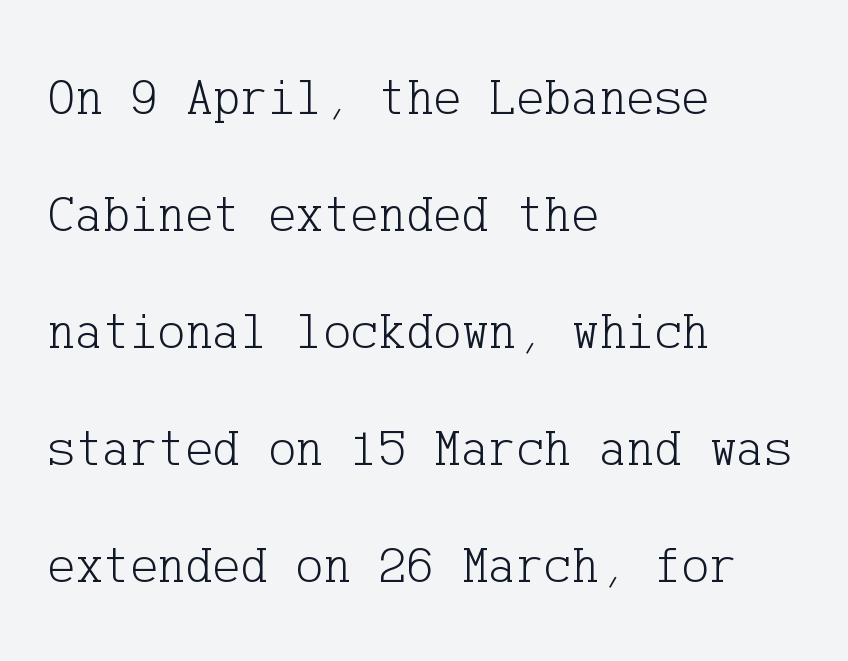
The specimen reads as upright at a glance. Left-aligned paragraph, ragged on the right. Each row of text sits above clean, open space. Notice the wide empty band between every row — that's loose leading.
